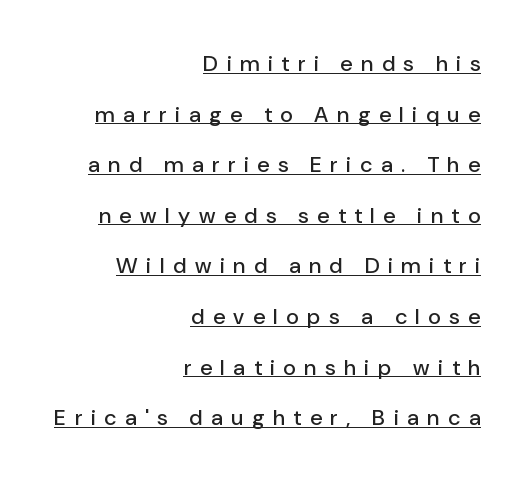
The image shows 22 px text type, upright; set right-aligned, loose line spacing (2.3x), unusually wide letter spacing (+0.39 em), underlined.
